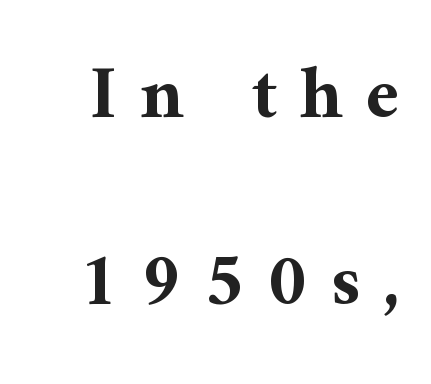
The image shows 76 px bold serif type, upright; set loose line spacing (2.46x), unusually wide letter spacing (+0.3 em), not underlined; medium stroke contrast and a medium x-height.
